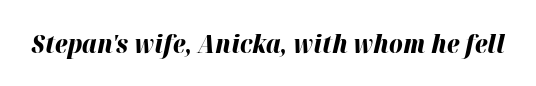
Notice how thick the strokes are: this is what a full bold looks like. Default kerning and tracking; the words read as compact shapes. The words here are not underlined. Slanted lettering throughout.
